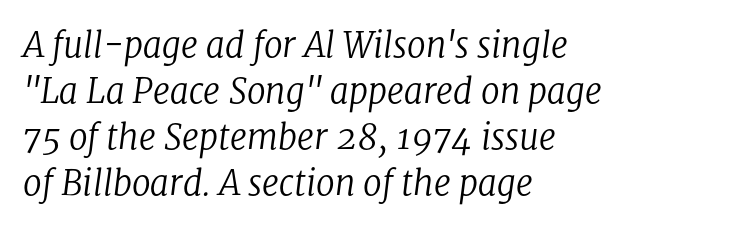
The image shows 34 px regular-weight serif type, italic (leaning right); set left-aligned, normal line spacing (1.35x), normal letter spacing, not underlined; low stroke contrast and a medium x-height.
